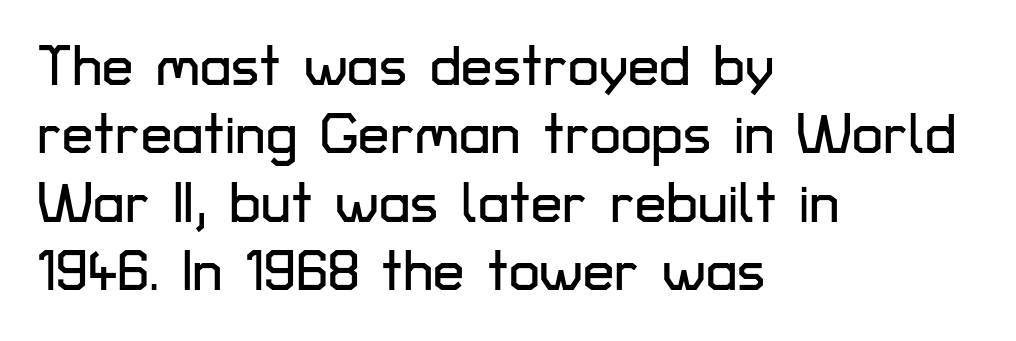
Q: Is the text italic (slanted)? A: No, it is upright.
Q: Is the typeface a serif or a sans-serif typeface? A: Sans-serif.
Q: Is the text underlined? A: No.
Q: How is the paragraph aligned? A: Left-aligned.
Q: Is the spacing between letters normal or unusually wide? A: Normal.
Q: Width (condensed, normal, or wide)? A: Normal.
Q: Stroke contrast? A: Low.
Q: x-height? A: Medium.
Q: Monospaced? A: No.
